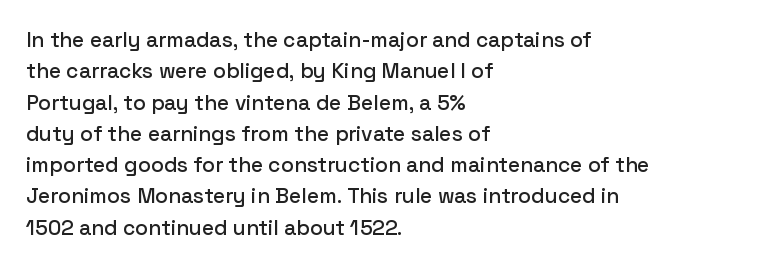
The image shows 21 px text type, upright; set left-aligned, normal line spacing (1.49x), normal letter spacing, not underlined.
